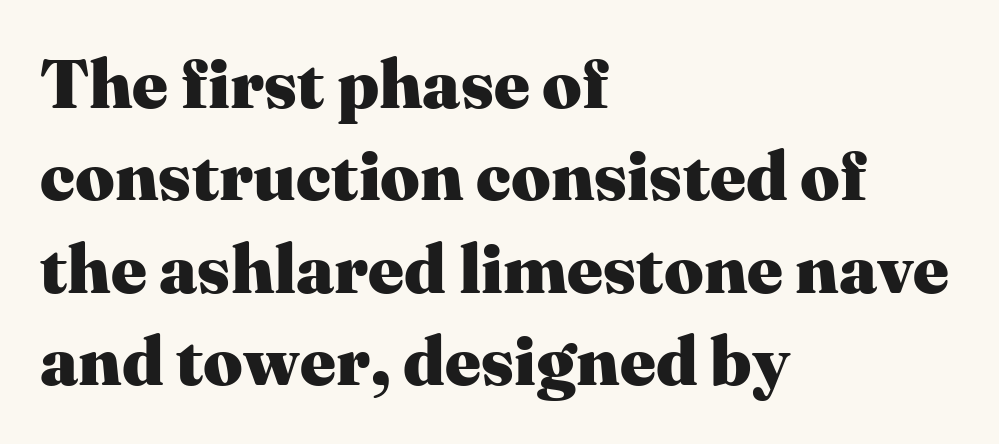
{"serif": "yes", "italic": "no", "bold": "yes", "weight": "heavy", "width": "normal", "stroke_contrast": "medium", "x_height": "medium", "monospaced": "no", "underline": "no", "align": "left", "line_spacing": "normal", "line_spacing_ratio": 1.34, "letter_spacing": "normal", "letter_spacing_em": 0.0, "glyph_px": 69}
